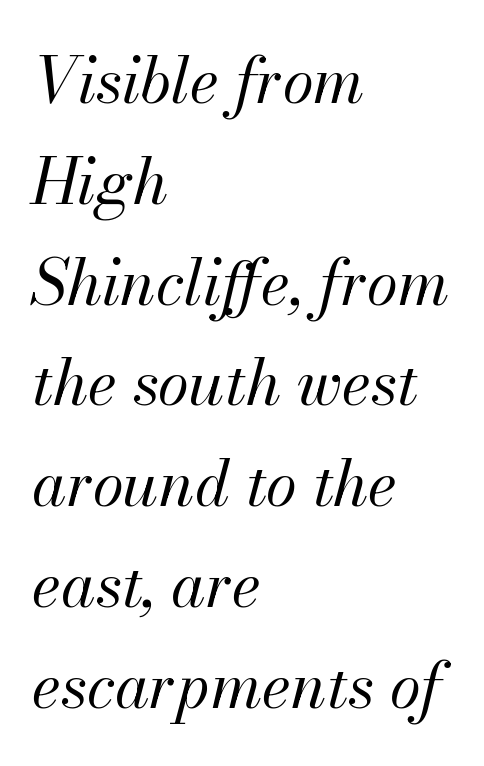
The image shows 63 px regular-weight type, italic (leaning right); set left-aligned, normal line spacing (1.6x), normal letter spacing, not underlined; medium stroke contrast and a small x-height.
